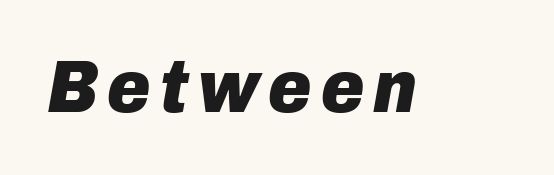
Quick note: underline off. The characters look thick and weighty, a clear bold. Tall strokes in this sample are angled rather than plumb. Proportional: the letters do not fall into vertical columns.
